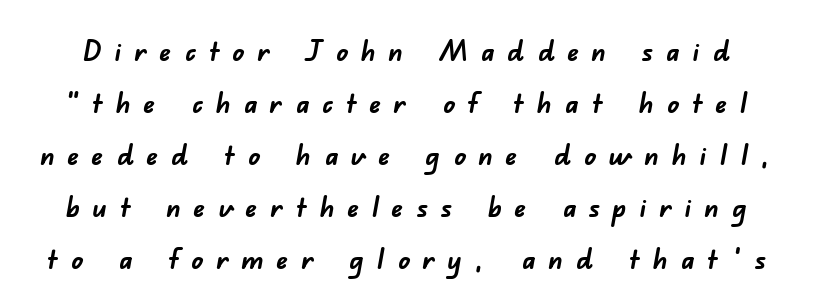
Q: Is the text bold? A: Yes.
Q: Is the typeface a serif or a sans-serif typeface? A: Sans-serif.
Q: Is the text underlined? A: No.
Q: Is the spacing between letters normal or unusually wide? A: Unusually wide.
Q: Width (condensed, normal, or wide)? A: Normal.
Q: Stroke contrast? A: Low.
Q: x-height? A: Small.
Q: Monospaced? A: No.
